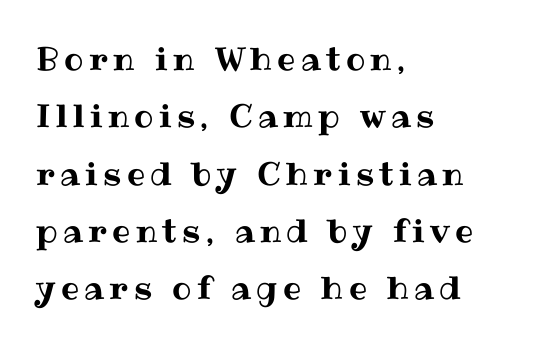
This sample has the flowing, uneven cadence of proportional lettering. Horizontally, the lines are justified to the leading edge only. The passage shown is not underscored anywhere. Notice how the stems are strictly vertical — no italics here.
